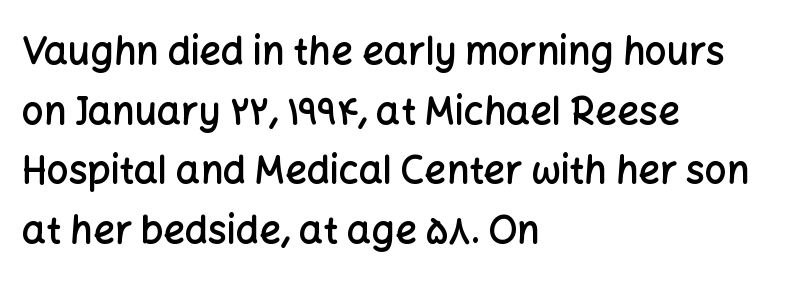
Q: Is the text bold? A: Semi-bold.
Q: Is the text italic (slanted)? A: No, it is upright.
Q: Is the typeface a serif or a sans-serif typeface? A: Sans-serif.
Q: Is the text underlined? A: No.
Q: How is the paragraph aligned? A: Left-aligned.
Q: Is the spacing between letters normal or unusually wide? A: Normal.
Q: Is the spacing between lines tight, normal or loose? A: Normal.
Q: Width (condensed, normal, or wide)? A: Normal.
Q: Stroke contrast? A: Low.
Q: x-height? A: Medium.
Q: Monospaced? A: No.
